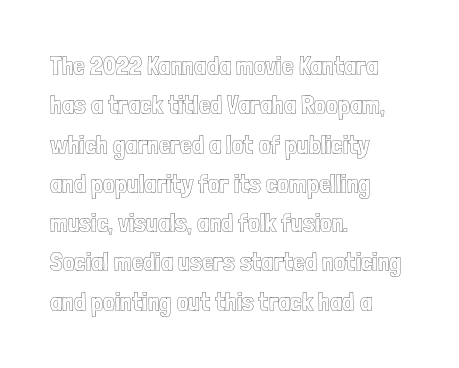
Q: Is the text italic (slanted)? A: No, it is upright.
Q: Is the text underlined? A: No.
Q: How is the paragraph aligned? A: Left-aligned.
Q: Is the spacing between letters normal or unusually wide? A: Normal.
Q: Is the spacing between lines tight, normal or loose? A: Normal.
